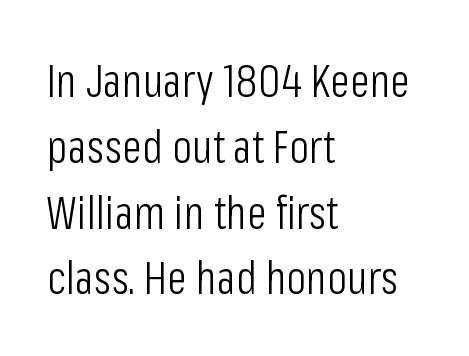
The image shows 46 px light, condensed sans-serif type, upright; set left-aligned, normal line spacing (1.43x), normal letter spacing, not underlined; low stroke contrast and a medium x-height.
